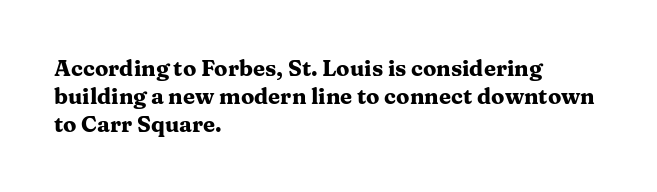
{"italic": "no", "bold": "yes", "underline": "no", "align": "left", "line_spacing": "normal", "line_spacing_ratio": 1.27, "letter_spacing": "normal", "letter_spacing_em": 0.0, "glyph_px": 22}
